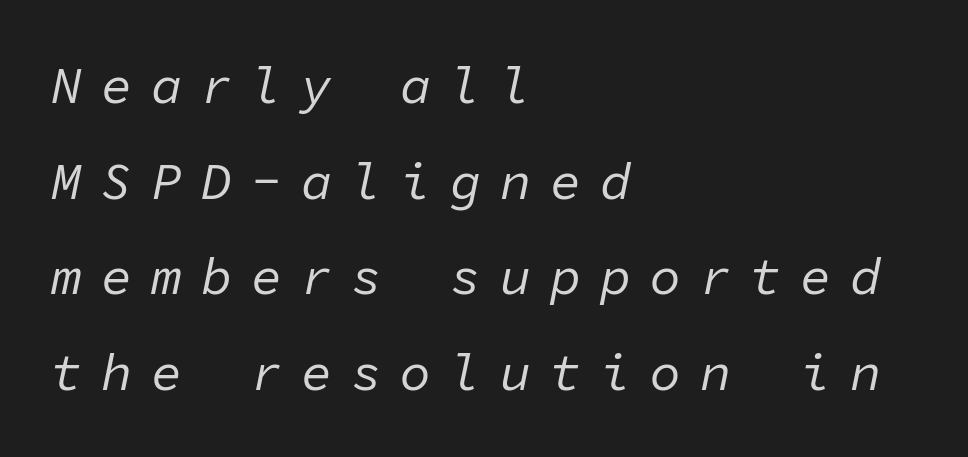
The image shows 52 px regular-weight type, italic (leaning right), monospaced; set left-aligned, line spacing 1.84x, unusually wide letter spacing (+0.36 em), not underlined; low stroke contrast and a medium x-height.
